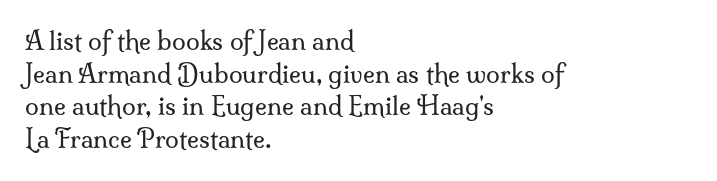
What's the leading like? Ordinary, nothing unusual. The passage shown has conventional tracking throughout. The typography opts for an upright posture over an oblique one. The passage is arranged the way most books set body copy — flush left.
